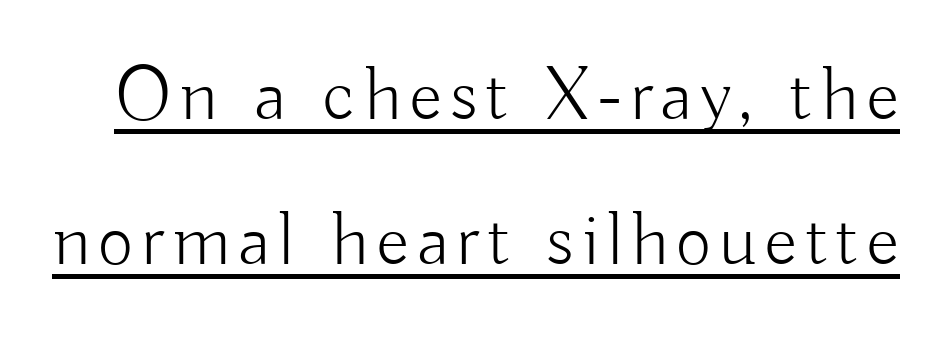
{"serif": "no", "italic": "no", "bold": "no", "weight": "light", "width": "normal", "stroke_contrast": "low", "x_height": "small", "monospaced": "no", "underline": "yes", "line_spacing_ratio": 1.88, "glyph_px": 77}
